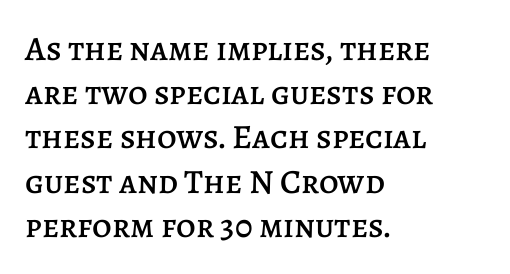
Do the letters lean? They stand straight. Quick note: interline space is typical. Quick note: underline off. Words appear dense and cohesive because spacing is normal.
